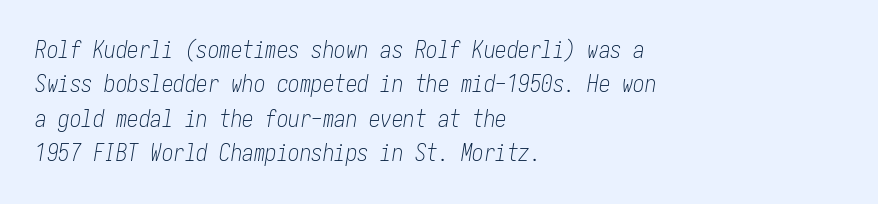
Q: Is the text bold? A: No.
Q: Is the text italic (slanted)? A: Yes, it leans right by about 10 degrees.
Q: Is the text underlined? A: No.
Q: How is the paragraph aligned? A: Left-aligned.
Q: Is the spacing between letters normal or unusually wide? A: Normal.
Q: Is the spacing between lines tight, normal or loose? A: Normal.
